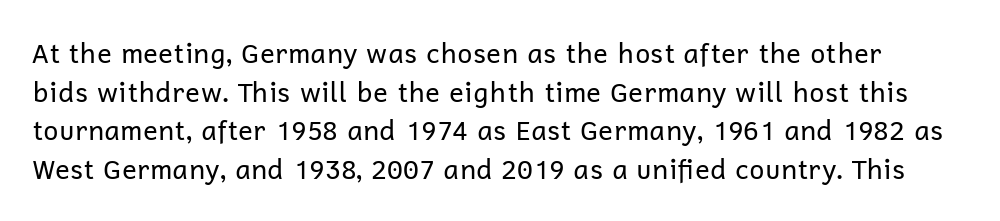
Q: Is the text bold? A: No.
Q: Is the text italic (slanted)? A: No, it is upright.
Q: Is the text underlined? A: No.
Q: Is the spacing between letters normal or unusually wide? A: Normal.
Q: Is the spacing between lines tight, normal or loose? A: Normal.
